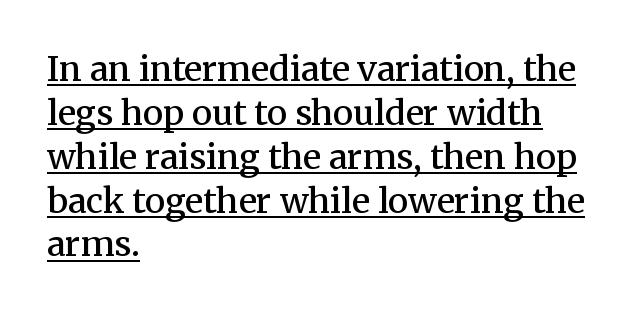
Q: Is the text bold? A: Semi-bold.
Q: Is the text italic (slanted)? A: No, it is upright.
Q: Is the typeface a serif or a sans-serif typeface? A: Serif.
Q: Is the text underlined? A: Yes.
Q: How is the paragraph aligned? A: Left-aligned.
Q: Is the spacing between letters normal or unusually wide? A: Normal.
Q: Is the spacing between lines tight, normal or loose? A: Normal.
Q: Width (condensed, normal, or wide)? A: Normal.
Q: Stroke contrast? A: Medium.
Q: x-height? A: Medium.
Q: Monospaced? A: No.
